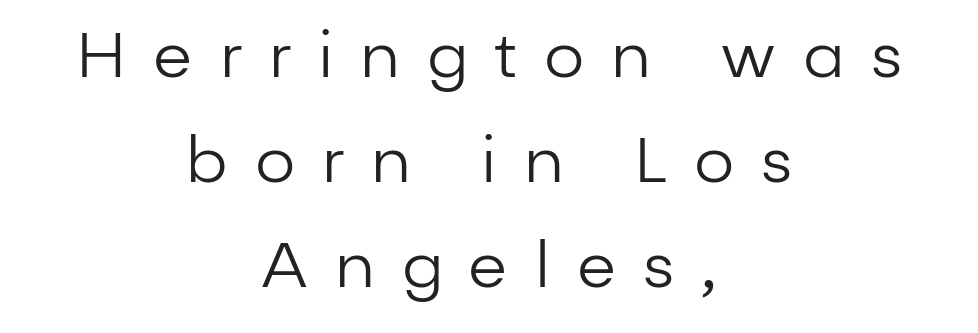
The image shows 63 px regular-weight sans-serif type, upright; set centered, normal line spacing (1.67x), unusually wide letter spacing (+0.43 em), not underlined; low stroke contrast and a medium x-height.
